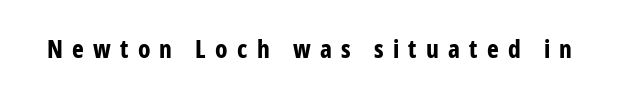
The image shows 25 px bold type, upright; set unusually wide letter spacing (+0.37 em), not underlined.
